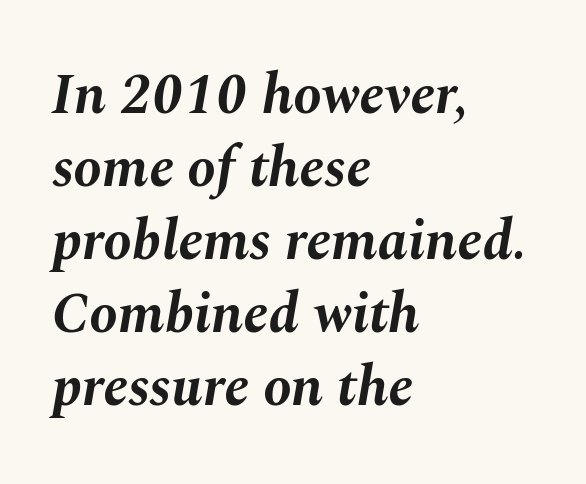
Q: Is the text bold? A: Yes.
Q: Is the text italic (slanted)? A: Yes, it leans right by about 10 degrees.
Q: Is the text underlined? A: No.
Q: How is the paragraph aligned? A: Left-aligned.
Q: Is the spacing between letters normal or unusually wide? A: Normal.
Q: Is the spacing between lines tight, normal or loose? A: Normal.
Q: Width (condensed, normal, or wide)? A: Normal.
Q: Stroke contrast? A: Medium.
Q: x-height? A: Medium.
Q: Monospaced? A: No.
